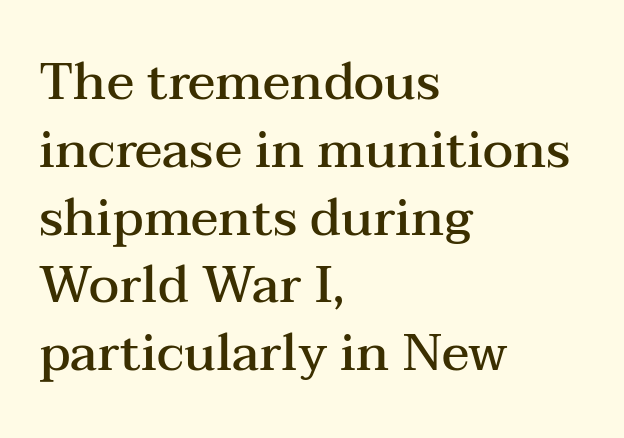
Q: Is the text bold? A: Semi-bold.
Q: Is the text italic (slanted)? A: No, it is upright.
Q: Is the typeface a serif or a sans-serif typeface? A: Serif.
Q: Is the text underlined? A: No.
Q: How is the paragraph aligned? A: Left-aligned.
Q: Is the spacing between letters normal or unusually wide? A: Normal.
Q: Is the spacing between lines tight, normal or loose? A: Normal.
Q: Width (condensed, normal, or wide)? A: Wide.
Q: Stroke contrast? A: Medium.
Q: x-height? A: Medium.
Q: Monospaced? A: No.
